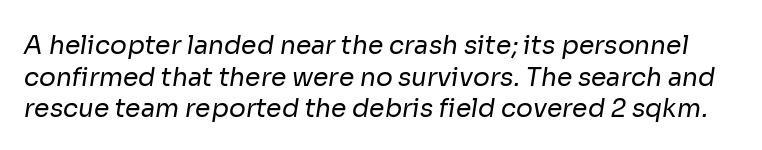
The image shows 25 px text type; set normal line spacing (1.27x), normal letter spacing, not underlined.
